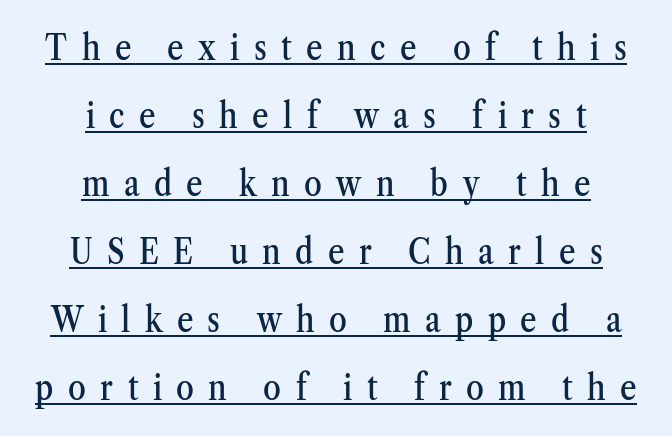
Decoration check: the copy is underlined. Designer's note — italics off, roman on. Spacing between characters has been opened up far beyond the box default. You can tell from the footed stems that serif type was used. Each line is balanced around a shared central axis. These lines are rendered in a variable-pitch font.
